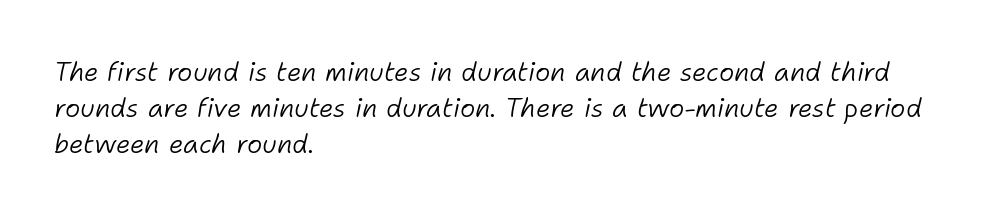
{"italic": "yes", "lean": "right", "slant_degrees": 11, "bold": "no", "underline": "no", "align": "left", "line_spacing": "normal", "line_spacing_ratio": 1.39, "letter_spacing": "normal", "letter_spacing_em": 0.0, "glyph_px": 26}
